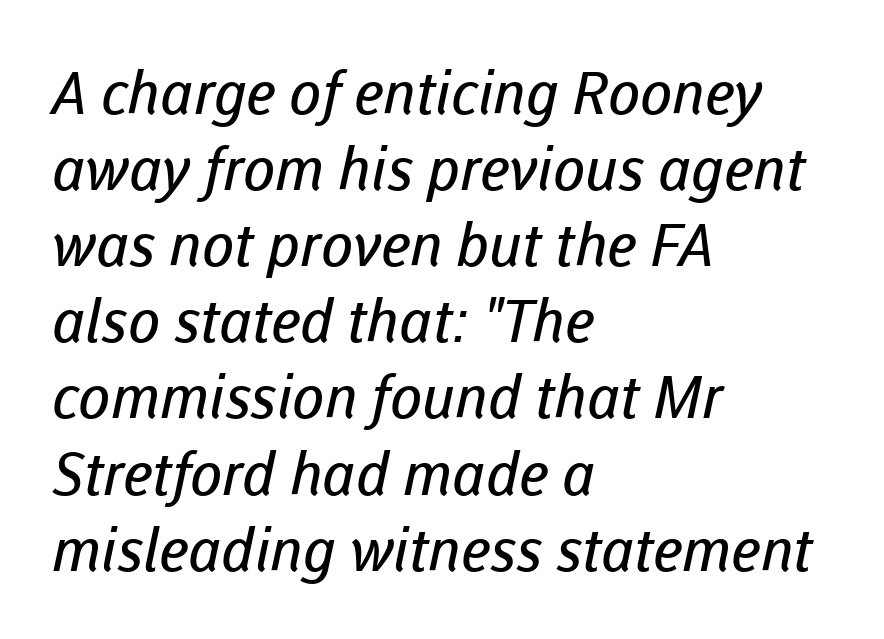
Q: Is the text bold? A: No.
Q: Is the typeface a serif or a sans-serif typeface? A: Sans-serif.
Q: Is the text underlined? A: No.
Q: How is the paragraph aligned? A: Left-aligned.
Q: Is the spacing between letters normal or unusually wide? A: Normal.
Q: Is the spacing between lines tight, normal or loose? A: Normal.
Q: Width (condensed, normal, or wide)? A: Normal.
Q: Stroke contrast? A: Low.
Q: x-height? A: Medium.
Q: Monospaced? A: No.
